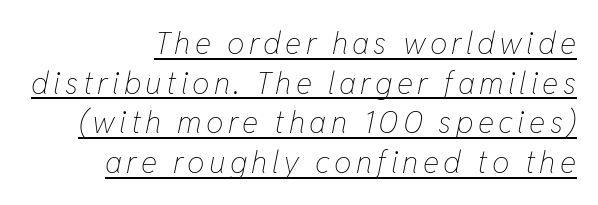
{"italic": "yes", "lean": "right", "slant_degrees": 11, "bold": "no", "weight": "thin", "width": "condensed", "stroke_contrast": "low", "x_height": "medium", "monospaced": "no", "underline": "yes", "align": "right", "line_spacing": "normal", "line_spacing_ratio": 1.28, "glyph_px": 31}
